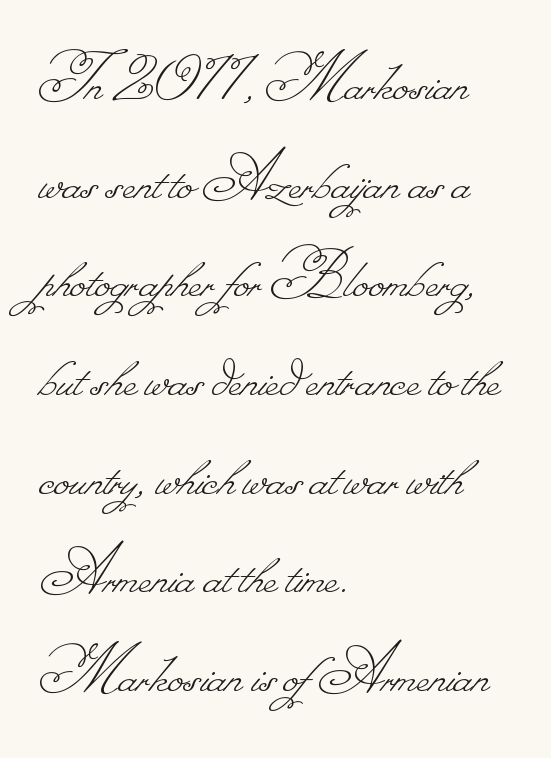
Any mark beneath the type? The region is blank. Honestly, the letter spacing is just normal — you wouldn't notice it. Rows of type keep a routine distance in the vertical direction. This sample has the flowing, uneven cadence of proportional lettering. The characters are drawn with everyday or finer stroke widths. The ragged edge is on the right, which tells us the setting is flush left.
